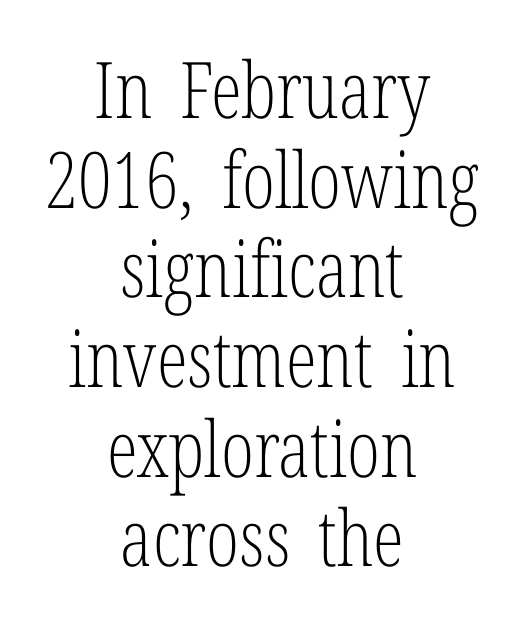
Beneath every word, the page is bare. Regarding leading, the lines here are crowded together. I'd call this a serif setting — the letters wear small feet. Vertical strokes here are truly vertical. What stands out about the letter spacing? Nothing — it is the standard amount. The typesetter chose a symmetrical, centered arrangement here.
